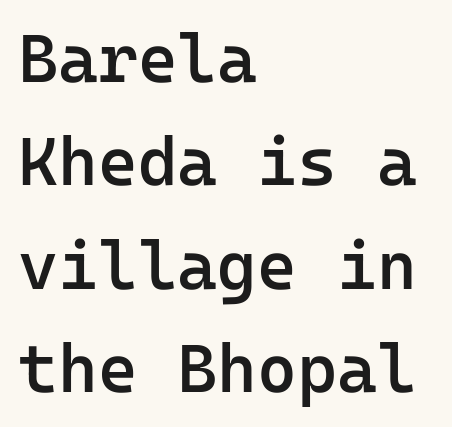
{"serif": "no", "italic": "no", "bold": "semi", "weight": "semibold", "width": "normal", "stroke_contrast": "low", "x_height": "medium", "monospaced": "yes", "underline": "no", "align": "left", "line_spacing": "normal", "line_spacing_ratio": 1.52, "letter_spacing": "normal", "letter_spacing_em": 0.0, "glyph_px": 68}
